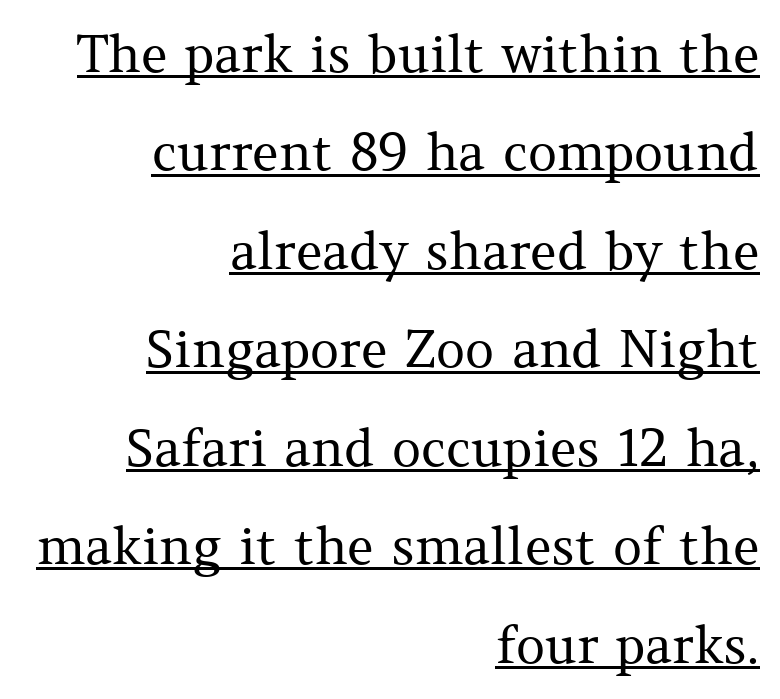
{"serif": "yes", "italic": "no", "bold": "no", "weight": "regular", "width": "normal", "stroke_contrast": "medium", "x_height": "medium", "monospaced": "no", "underline": "yes", "align": "right", "line_spacing": "loose", "line_spacing_ratio": 1.93, "letter_spacing": "normal", "letter_spacing_em": 0.0, "glyph_px": 51}
